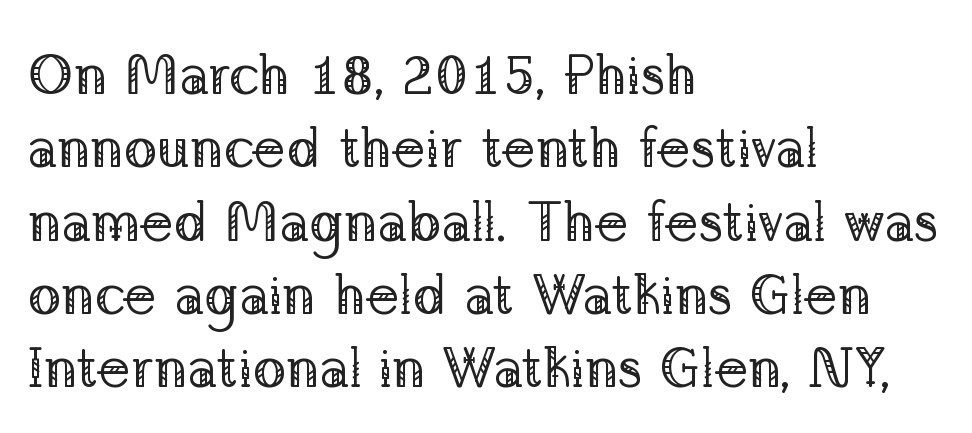
{"serif": "yes", "italic": "no", "bold": "no", "weight": "regular", "width": "normal", "stroke_contrast": "low", "x_height": "medium", "monospaced": "no", "underline": "no", "align": "left", "line_spacing": "normal", "line_spacing_ratio": 1.31, "letter_spacing": "normal", "letter_spacing_em": 0.0, "glyph_px": 56}
